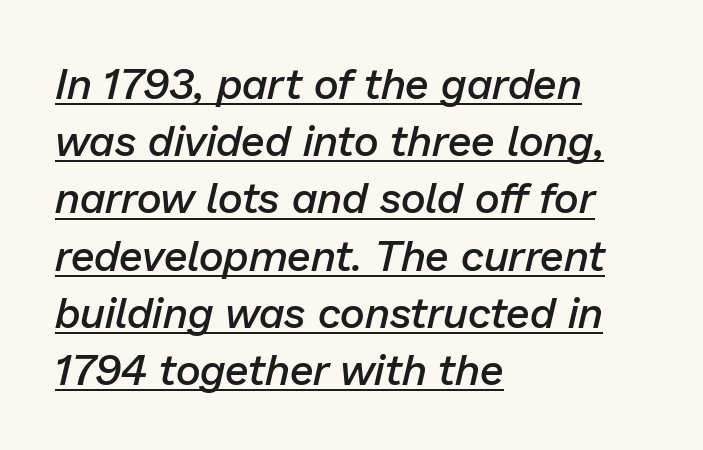
Q: Is the text bold? A: Semi-bold.
Q: Is the text italic (slanted)? A: Yes, it leans right by about 13 degrees.
Q: Is the text underlined? A: Yes.
Q: How is the paragraph aligned? A: Left-aligned.
Q: Is the spacing between letters normal or unusually wide? A: Normal.
Q: Is the spacing between lines tight, normal or loose? A: Normal.
Q: Width (condensed, normal, or wide)? A: Normal.
Q: Stroke contrast? A: Low.
Q: x-height? A: Medium.
Q: Monospaced? A: No.
